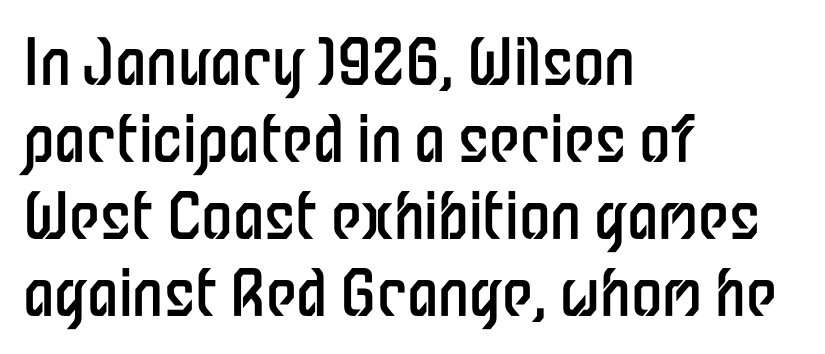
{"serif": "no", "italic": "no", "bold": "no", "weight": "regular", "width": "condensed", "stroke_contrast": "low", "x_height": "medium", "monospaced": "no", "underline": "no", "align": "left", "line_spacing_ratio": 1.22, "letter_spacing": "normal", "letter_spacing_em": 0.0, "glyph_px": 63}
